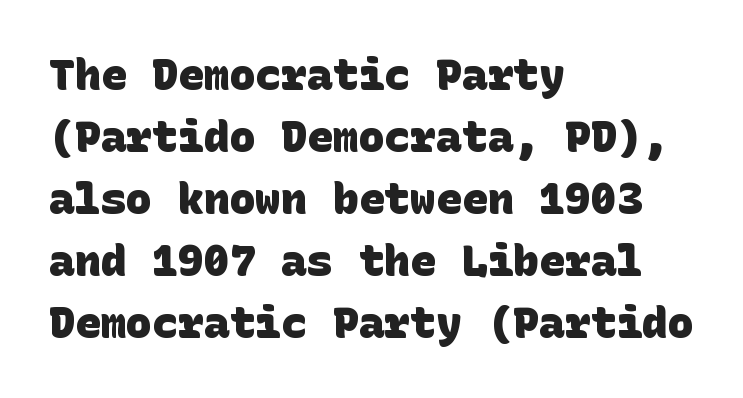
The image shows 43 px heavy sans-serif type; set left-aligned, normal line spacing (1.44x), normal letter spacing, not underlined; low stroke contrast and a large x-height.
